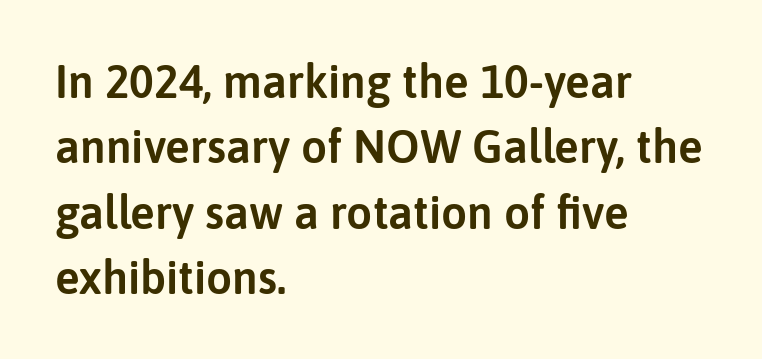
{"serif": "no", "italic": "no", "width": "normal", "stroke_contrast": "low", "x_height": "medium", "monospaced": "no", "underline": "no", "align": "left", "line_spacing": "normal", "line_spacing_ratio": 1.42, "letter_spacing": "normal", "letter_spacing_em": 0.0, "glyph_px": 46}
